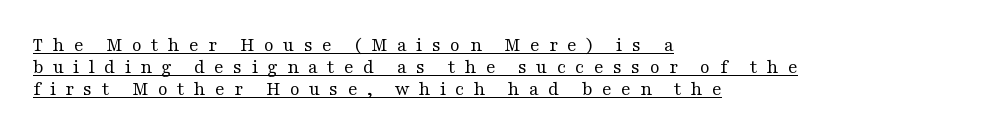
{"italic": "no", "bold": "no", "underline": "yes", "align": "left", "line_spacing": "tight", "line_spacing_ratio": 1.1, "letter_spacing": "wide", "letter_spacing_em": 0.46, "glyph_px": 20}
